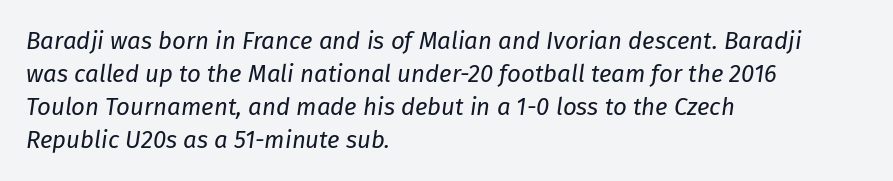
{"italic": "yes", "lean": "right", "slant_degrees": 8, "bold": "no", "underline": "no", "align": "left", "line_spacing": "normal", "line_spacing_ratio": 1.37, "letter_spacing": "normal", "letter_spacing_em": 0.0, "glyph_px": 24}
